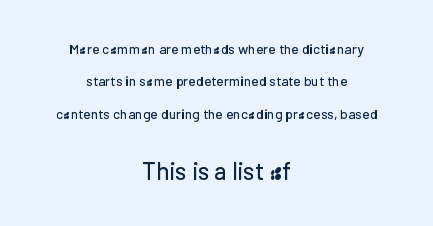
{"italic": "no", "underline": "no", "align": "center", "line_spacing": "loose", "line_spacing_ratio": 2.31, "letter_spacing": "normal", "letter_spacing_em": 0.0, "larger_block": "second", "size_ratio": 1.71, "glyph_px": 24}
